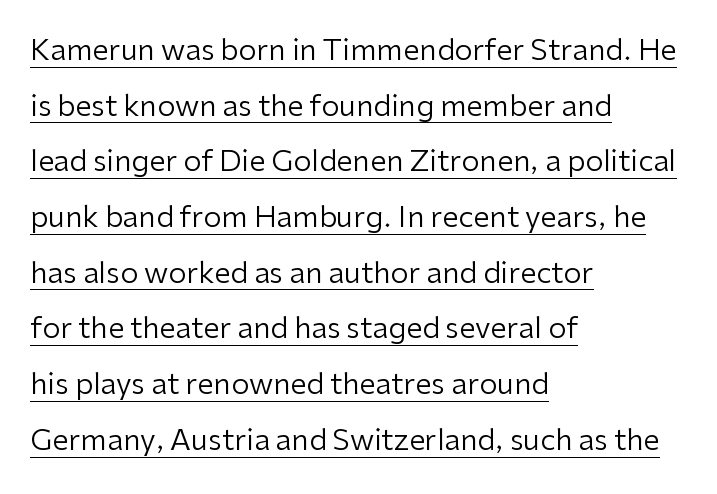
The image shows 29 px regular-weight sans-serif type, upright; set left-aligned, loose line spacing (1.92x), normal letter spacing, underlined; low stroke contrast and a medium x-height.
